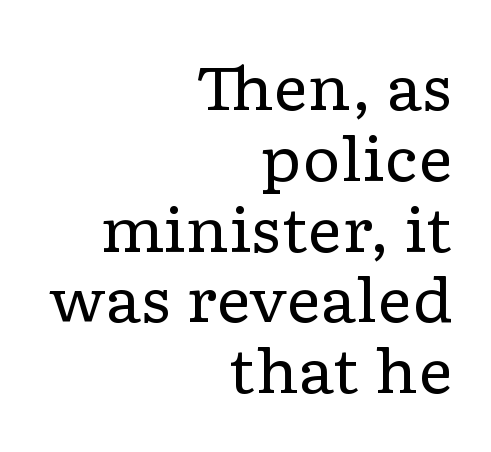
Q: Is the text bold? A: No.
Q: Is the text italic (slanted)? A: No, it is upright.
Q: Is the typeface a serif or a sans-serif typeface? A: Serif.
Q: Is the text underlined? A: No.
Q: How is the paragraph aligned? A: Right-aligned.
Q: Is the spacing between letters normal or unusually wide? A: Normal.
Q: Width (condensed, normal, or wide)? A: Wide.
Q: Stroke contrast? A: Low.
Q: x-height? A: Medium.
Q: Monospaced? A: No.
